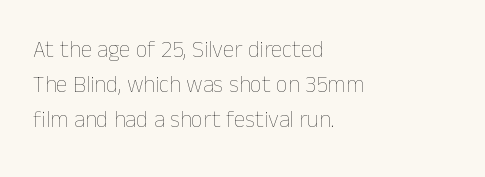
Q: Is the text bold? A: No.
Q: Is the text italic (slanted)? A: No, it is upright.
Q: Is the text underlined? A: No.
Q: How is the paragraph aligned? A: Left-aligned.
Q: Is the spacing between letters normal or unusually wide? A: Normal.
Q: Is the spacing between lines tight, normal or loose? A: Normal.
